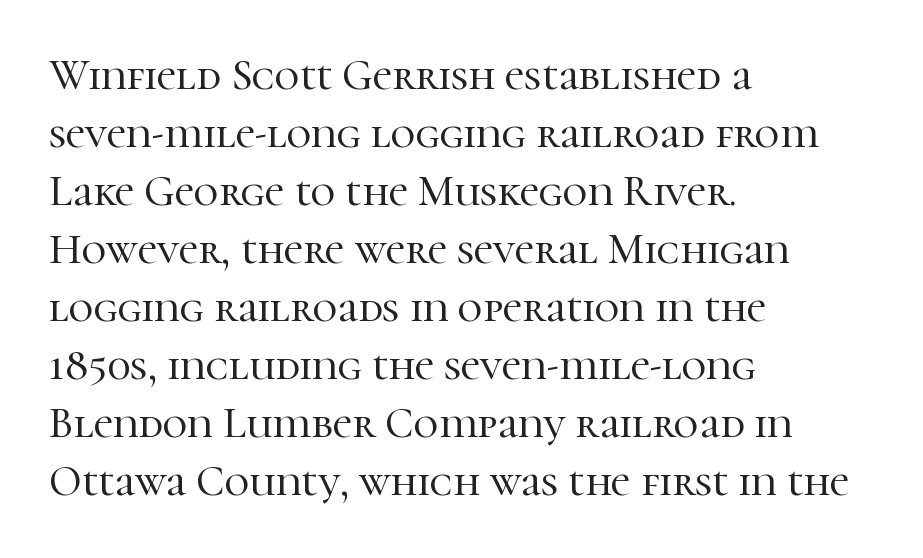
The image shows 43 px serif type, upright; set left-aligned, normal line spacing (1.35x), normal letter spacing, not underlined; high stroke contrast and a medium x-height.
